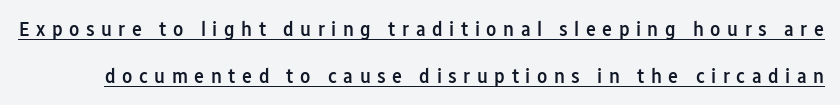
Q: Is the text bold? A: Semi-bold.
Q: Is the text italic (slanted)? A: No, it is upright.
Q: Is the text underlined? A: Yes.
Q: Is the spacing between letters normal or unusually wide? A: Unusually wide.
Q: Is the spacing between lines tight, normal or loose? A: Loose.
